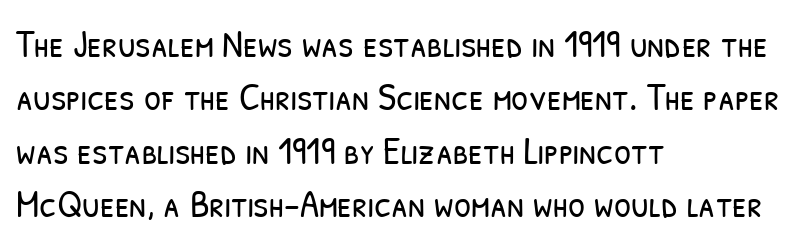
What's the leading like? Ordinary, nothing unusual. Note the varied advance widths — an 'i' is clearly narrower than an 'm'. The foot of each line stays bare and open. The horizontal fit of the characters is conventional and even.
